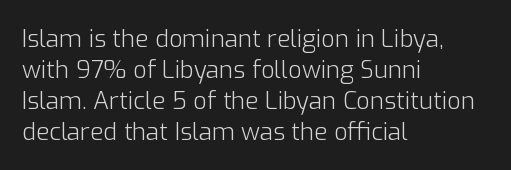
{"italic": "no", "bold": "no", "underline": "no", "align": "left", "line_spacing": "normal", "line_spacing_ratio": 1.29, "letter_spacing": "normal", "letter_spacing_em": 0.0, "glyph_px": 24}
